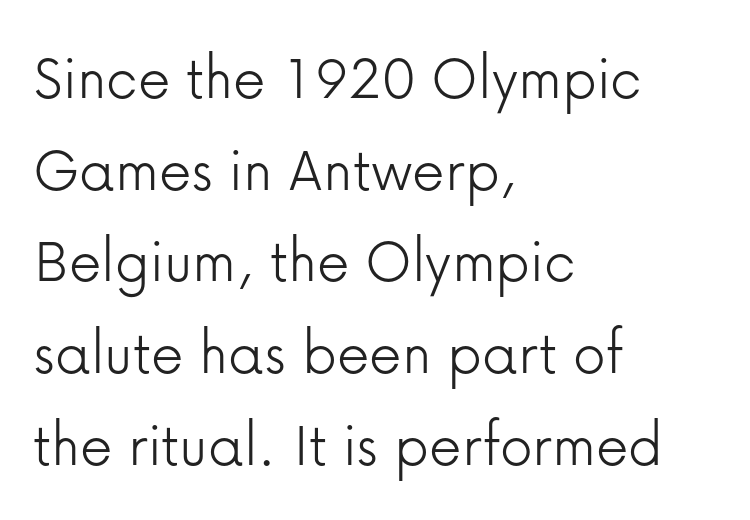
{"serif": "no", "italic": "no", "bold": "no", "weight": "light", "width": "normal", "stroke_contrast": "low", "x_height": "medium", "monospaced": "no", "underline": "no", "align": "left", "line_spacing": "normal", "line_spacing_ratio": 1.41, "letter_spacing": "normal", "letter_spacing_em": 0.0, "glyph_px": 65}
